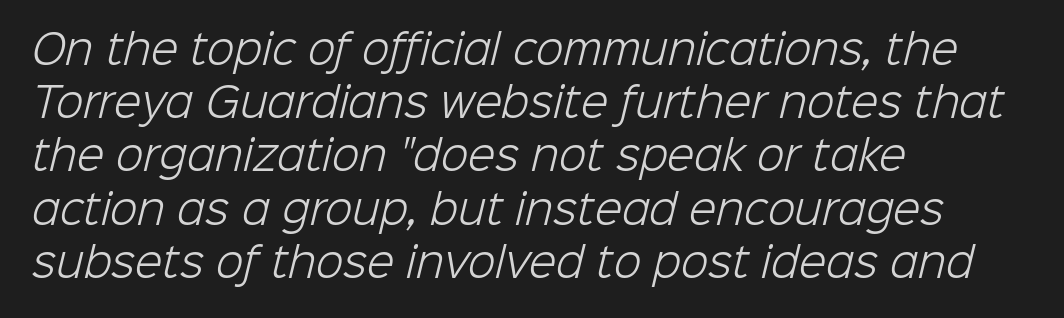
The image shows 40 px light sans-serif type; set left-aligned, normal line spacing (1.33x), normal letter spacing, not underlined; low stroke contrast and a medium x-height.
